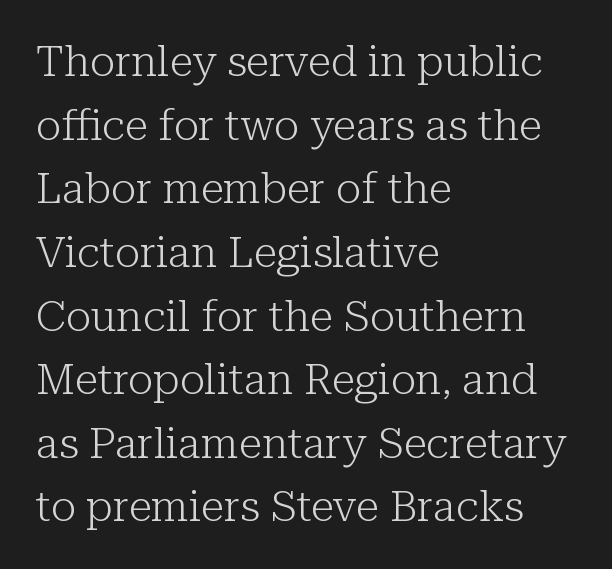
The image shows 43 px light serif type, upright; set left-aligned, normal line spacing (1.48x), normal letter spacing, not underlined; low stroke contrast and a medium x-height.
